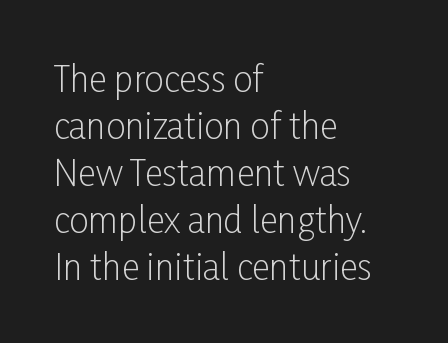
What's the leading like? Ordinary, nothing unusual. Stem width sits at or under what a default text font uses. Looks like regular typesetting: each glyph gets only the width it needs. Posture: straight, roman, zero tilt.
